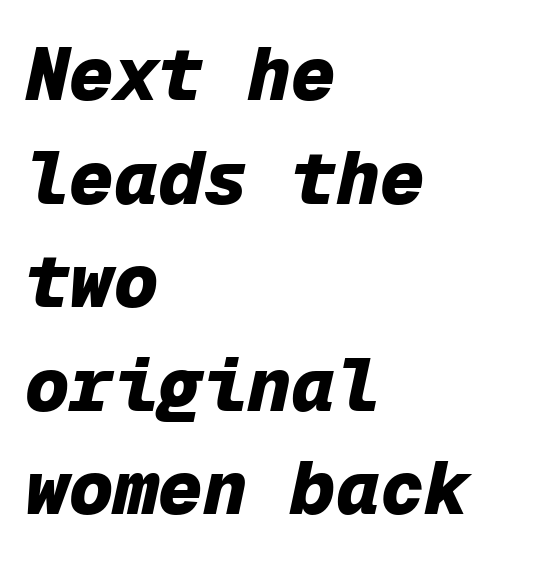
Q: Is the text bold? A: Yes.
Q: Is the text italic (slanted)? A: Yes, it leans right by about 12 degrees.
Q: Is the text underlined? A: No.
Q: How is the paragraph aligned? A: Left-aligned.
Q: Is the spacing between letters normal or unusually wide? A: Normal.
Q: Is the spacing between lines tight, normal or loose? A: Normal.
Q: Width (condensed, normal, or wide)? A: Normal.
Q: Stroke contrast? A: Low.
Q: x-height? A: Medium.
Q: Monospaced? A: Yes.
